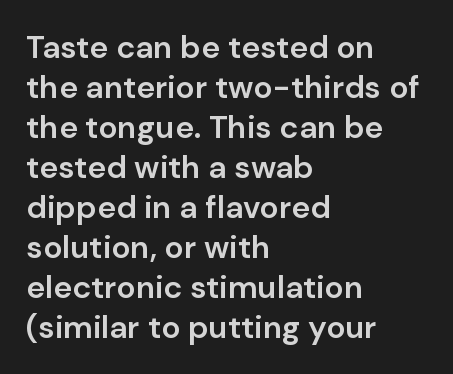
Think of a printed novel: that variable character pitch is what you see here. Semibold letterforms, between regular and bold. Is the block centered? No — it sits flush against the left margin. Regarding leading, the lines here are spaced in the standard way.
